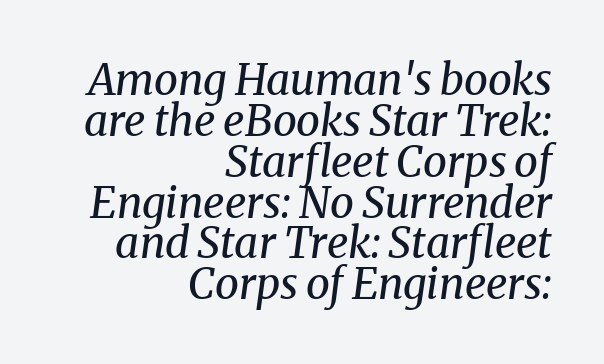
Unlike a clean sans, this face finishes its strokes with serifs. This sample uses plain, unmodified letter spacing. A typesetter would call this proportional, since set widths differ per character. A light-to-regular cut is what we see here.
